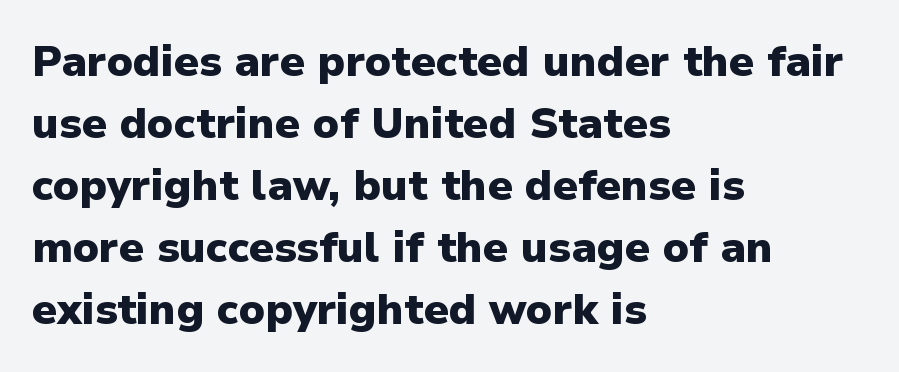
The gaps between neighbouring characters are ordinary and unremarkable. Italic: no, the glyphs are upright roman. Strong, thick strokes mark this as bold type. Normally led — the rows are evenly, conventionally spaced. The rendering uses natural spacing where letterforms have individual widths. These lines stack with their left ends in a neat column.
